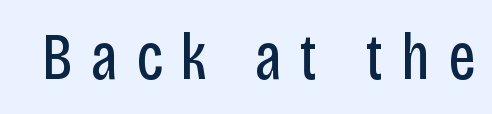
Q: Is the text bold? A: No.
Q: Is the text italic (slanted)? A: No, it is upright.
Q: Is the typeface a serif or a sans-serif typeface? A: Sans-serif.
Q: Is the text underlined? A: No.
Q: Is the spacing between letters normal or unusually wide? A: Unusually wide.
Q: Width (condensed, normal, or wide)? A: Condensed.
Q: Stroke contrast? A: Low.
Q: x-height? A: Large.
Q: Monospaced? A: No.
